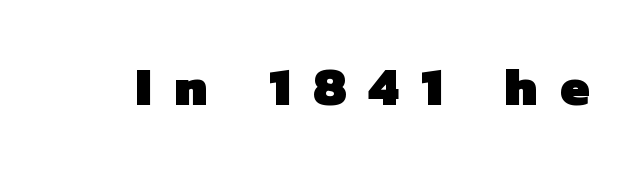
Q: Is the text bold? A: Yes.
Q: Is the typeface a serif or a sans-serif typeface? A: Sans-serif.
Q: Is the text underlined? A: No.
Q: Is the spacing between letters normal or unusually wide? A: Unusually wide.
Q: Width (condensed, normal, or wide)? A: Normal.
Q: Stroke contrast? A: Low.
Q: x-height? A: Medium.
Q: Monospaced? A: No.
